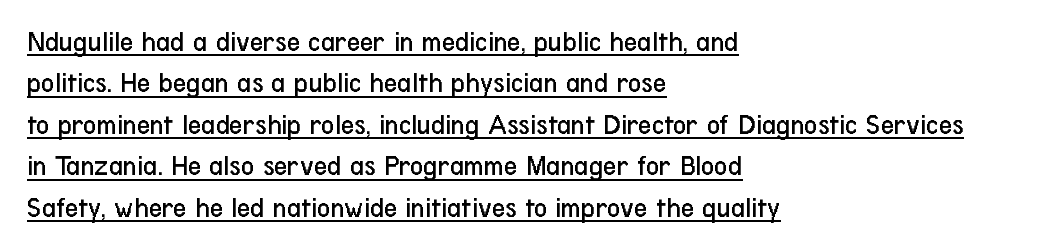
Honestly, the letter spacing is just normal — you wouldn't notice it. Varying glyph widths throughout — classic text-font behaviour. The rendering uses the underline text-decoration. Weight: regular or lighter. Does the copy run flush right? No — it runs flush left.
